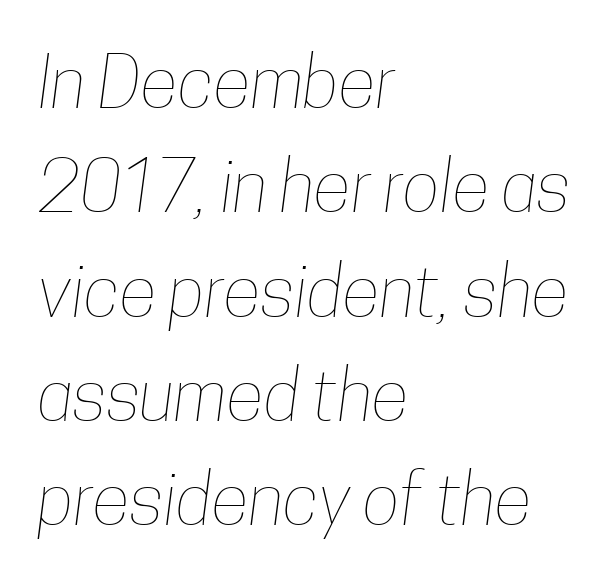
The image shows 70 px thin, condensed type; set left-aligned, normal line spacing (1.49x), normal letter spacing, not underlined; low stroke contrast and a medium x-height.
